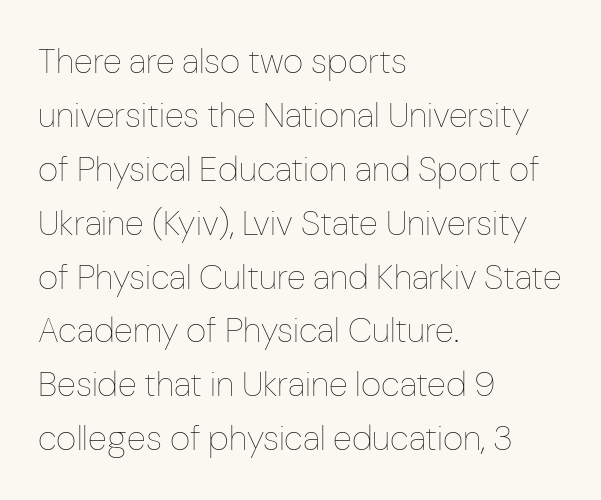
Q: Is the text bold? A: No.
Q: Is the text italic (slanted)? A: No, it is upright.
Q: Is the text underlined? A: No.
Q: How is the paragraph aligned? A: Left-aligned.
Q: Is the spacing between letters normal or unusually wide? A: Normal.
Q: Is the spacing between lines tight, normal or loose? A: Normal.
Q: Width (condensed, normal, or wide)? A: Condensed.
Q: Stroke contrast? A: Low.
Q: x-height? A: Medium.
Q: Monospaced? A: No.
